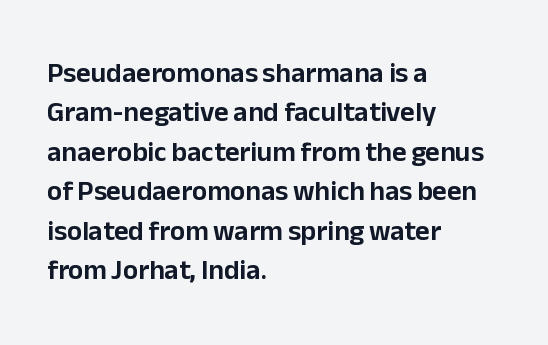
{"serif": "no", "italic": "no", "width": "normal", "stroke_contrast": "low", "x_height": "medium", "monospaced": "no", "underline": "no", "align": "left", "line_spacing": "normal", "line_spacing_ratio": 1.41, "letter_spacing": "normal", "letter_spacing_em": 0.0, "glyph_px": 28}
